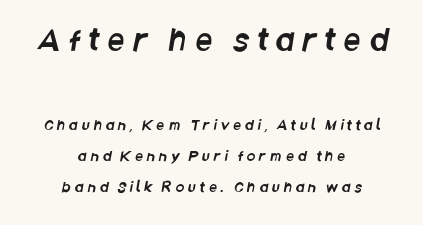
Q: Is the typeface a serif or a sans-serif typeface? A: Sans-serif.
Q: Is the text underlined? A: No.
Q: How is the paragraph aligned? A: Centered.
Q: Is the spacing between letters normal or unusually wide? A: Unusually wide.
Q: Is the spacing between lines tight, normal or loose? A: Loose.
Q: Which block of text is set in a larger size, the first (top) or the second (bottom)? A: The first (top) one.
Q: Width (condensed, normal, or wide)? A: Condensed.
Q: Stroke contrast? A: Low.
Q: x-height? A: Large.
Q: Monospaced? A: No.
